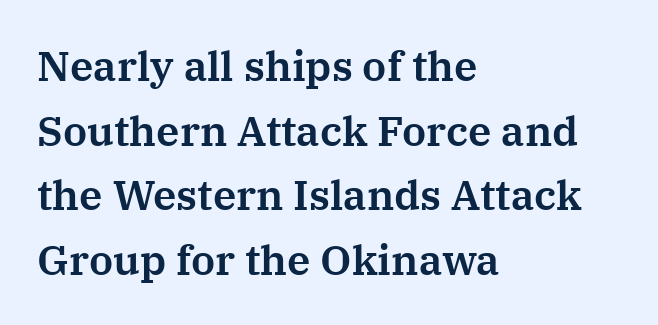
Serifs: yes, visible at the terminals of the letterforms. The gaps between neighbouring characters are ordinary and unremarkable. Leading matches the norm, producing a regular column. Notice how the passage keeps a crisp vertical edge on the left only.
